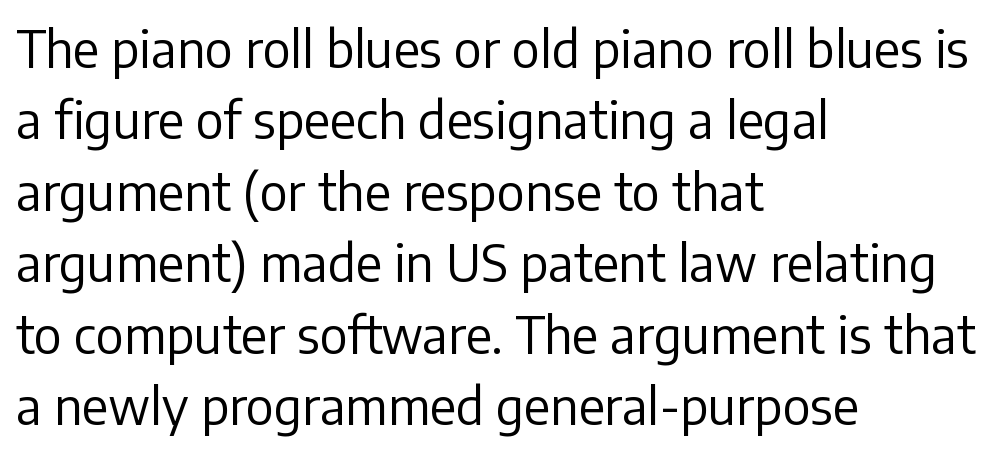
Evenly set lines give the paragraph a standard silhouette. Heft: none added — not bold. Tracking here is standard; glyphs follow each other at the usual distance. This rendering features lettering with no underline. Ordinary non-slanted type is in use. Observe the absence of serifs on each vertical stroke in this sample.
